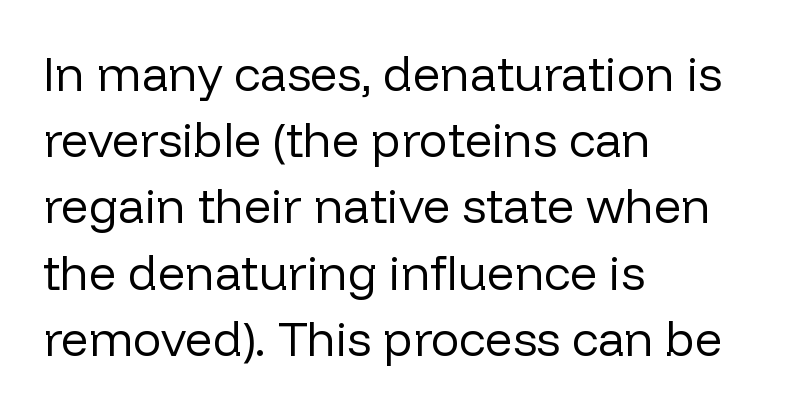
This is roman type, the default non-slanted kind. The letterforms sit shoulder to shoulder at normal distance. Layout note: lines flush left. Decoration check: the copy has no underline. Heaviness? Minimal to ordinary, like unemphasized prose. Each letter's strokes conclude bluntly, with no projecting serifs.
